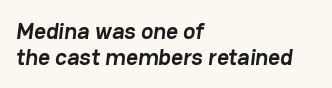
Notice how descenders almost collide with the ascenders below — that's tight leading. Layout note: lines flush left. Stroke thickness is high; the sample reads as a true bold. Words float on clear page, feet unadorned.
